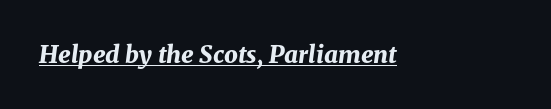
{"italic": "yes", "lean": "right", "slant_degrees": 8, "bold": "yes", "underline": "yes", "letter_spacing": "normal", "letter_spacing_em": 0.0, "glyph_px": 24}
